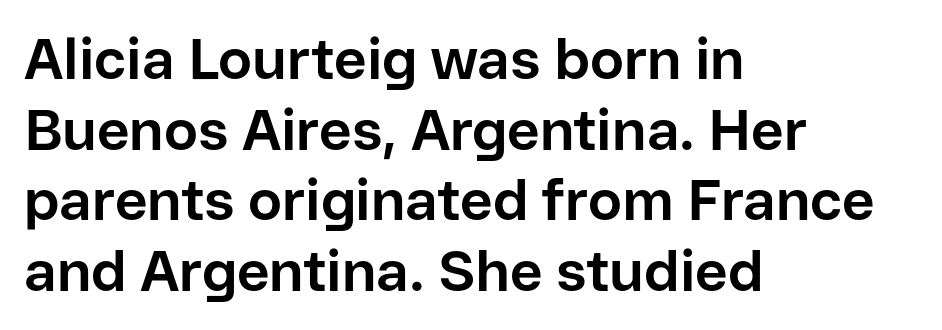
The image shows 57 px bold sans-serif type, upright; set left-aligned, line spacing 1.24x, normal letter spacing, not underlined; low stroke contrast and a medium x-height.
